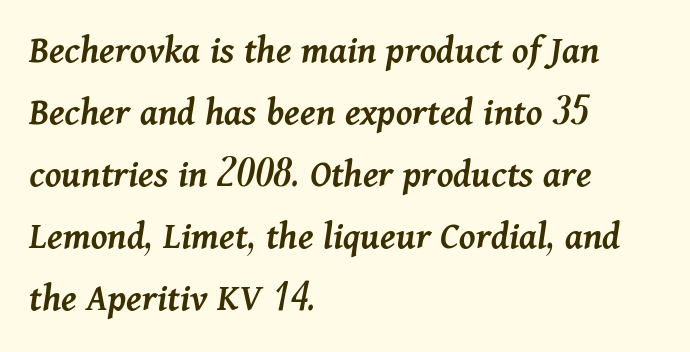
Stems and bowls a touch heavier than normal — semibold. Tall strokes in this sample are angled rather than plumb. This block has exactly the height ordinary leading produces. The glyphs are unaccompanied by any horizontal stroke below them. The compositor pushed each line to the left boundary. These lines keep a tight, regular rhythm from letter to letter.
